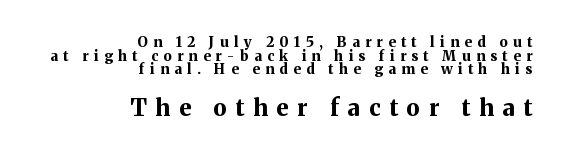
Q: Is the text bold? A: Yes.
Q: Is the text italic (slanted)? A: No, it is upright.
Q: Is the text underlined? A: No.
Q: How is the paragraph aligned? A: Right-aligned.
Q: Is the spacing between letters normal or unusually wide? A: Unusually wide.
Q: Is the spacing between lines tight, normal or loose? A: Tight.
Q: Which block of text is set in a larger size, the first (top) or the second (bottom)? A: The second (bottom) one.
